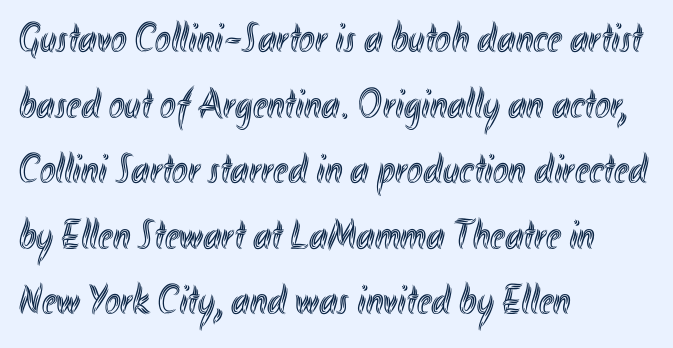
{"width": "condensed", "x_height": "small", "monospaced": "no", "underline": "no", "align": "left", "line_spacing": "normal", "line_spacing_ratio": 1.56, "letter_spacing": "normal", "letter_spacing_em": 0.0, "glyph_px": 42}
